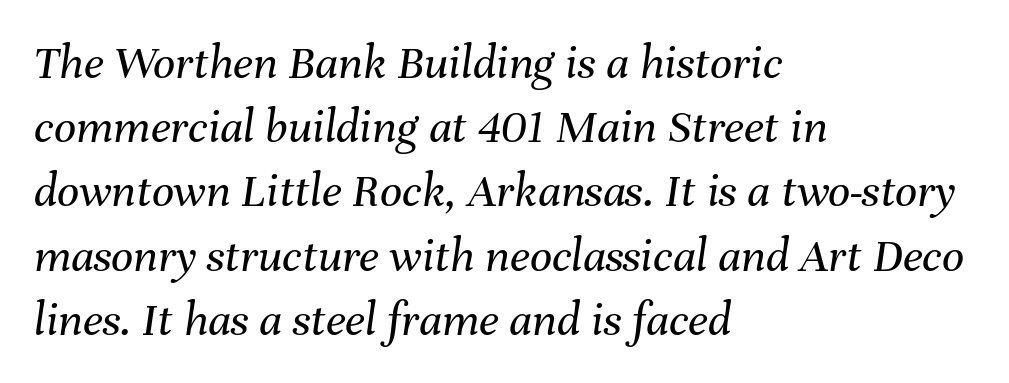
{"italic": "yes", "lean": "right", "slant_degrees": 8, "bold": "no", "weight": "regular", "width": "normal", "stroke_contrast": "medium", "x_height": "medium", "monospaced": "no", "underline": "no", "align": "left", "line_spacing": "normal", "line_spacing_ratio": 1.31, "letter_spacing": "normal", "letter_spacing_em": 0.0, "glyph_px": 49}
